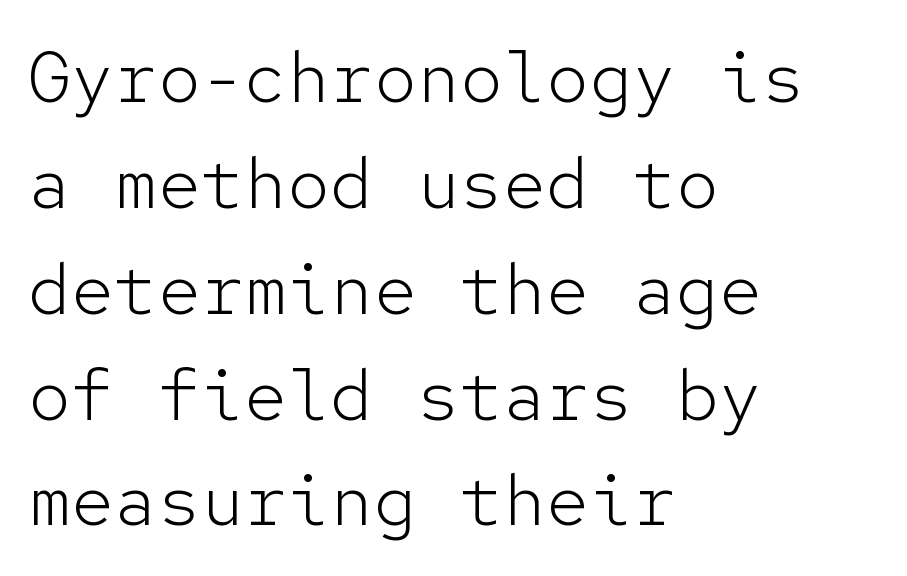
The image shows 72 px light sans-serif type, upright, monospaced; set left-aligned, normal line spacing (1.47x), normal letter spacing, not underlined; low stroke contrast and a medium x-height.
